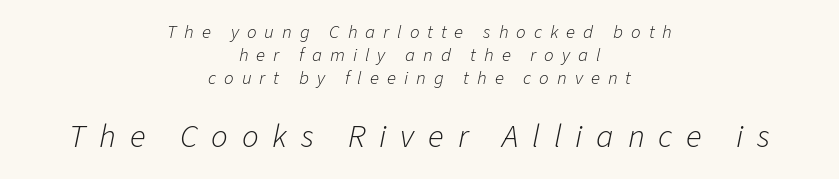
{"italic": "yes", "lean": "right", "slant_degrees": 11, "bold": "no", "weight": "light", "width": "normal", "stroke_contrast": "low", "x_height": "medium", "monospaced": "no", "underline": "no", "align": "center", "line_spacing_ratio": 1.2, "letter_spacing": "wide", "letter_spacing_em": 0.42, "larger_block": "second", "size_ratio": 1.74, "glyph_px": 33}
